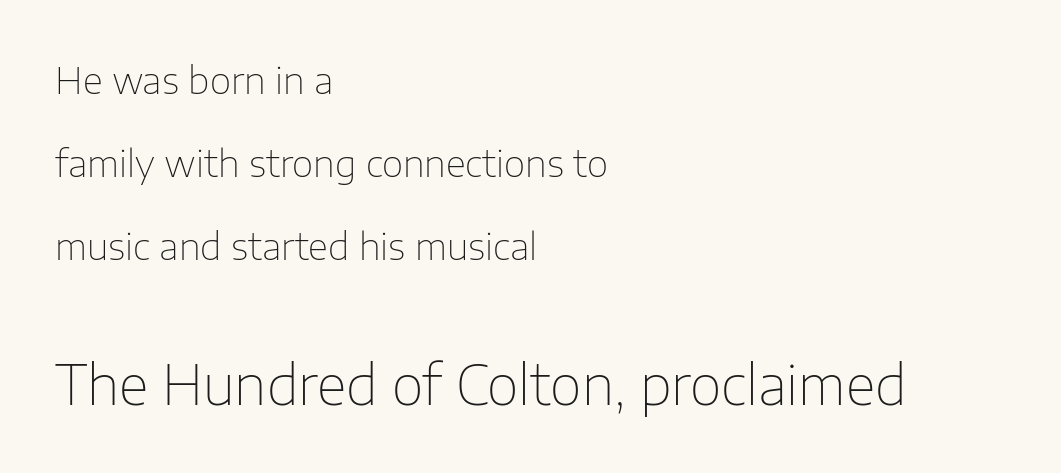
Whoever set this made the second block the dominant, larger element. Nope, no serifs anywhere on these letters. Here the glyphs are tracked normally, forming tight word shapes. Leading: increased. Each line starts at the same left margin while the right side varies.
